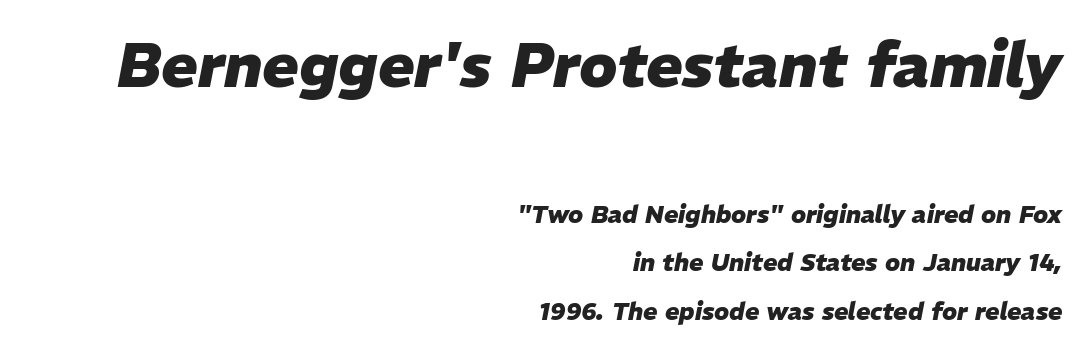
The image shows 61 px heavy type, italic (leaning right); set right-aligned, loose line spacing (2.02x), normal letter spacing, not underlined; the first (top) block is 2.54x larger; low stroke contrast and a medium x-height.
